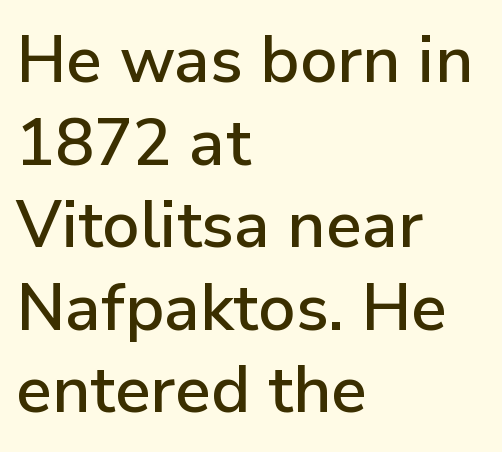
Q: Is the text italic (slanted)? A: No, it is upright.
Q: Is the typeface a serif or a sans-serif typeface? A: Sans-serif.
Q: Is the text underlined? A: No.
Q: How is the paragraph aligned? A: Left-aligned.
Q: Is the spacing between letters normal or unusually wide? A: Normal.
Q: Is the spacing between lines tight, normal or loose? A: Normal.
Q: Width (condensed, normal, or wide)? A: Normal.
Q: Stroke contrast? A: Low.
Q: x-height? A: Medium.
Q: Monospaced? A: No.
